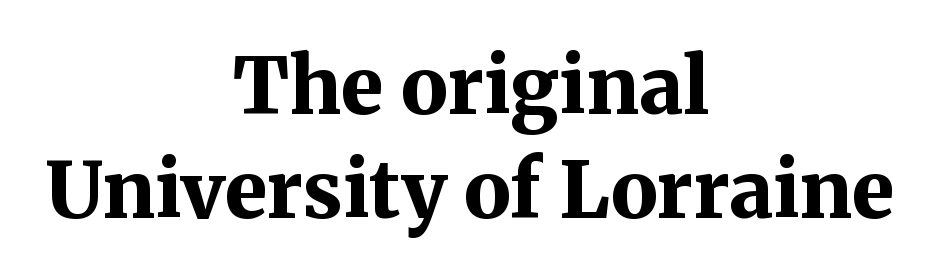
The image shows 78 px bold serif type, upright; set centered, normal line spacing (1.33x), normal letter spacing, not underlined; medium stroke contrast and a medium x-height.
